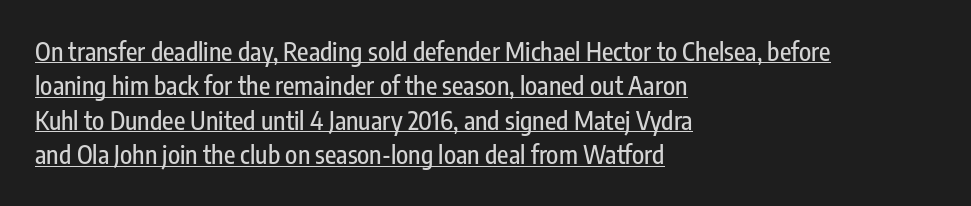
{"italic": "no", "underline": "yes", "align": "left", "line_spacing": "normal", "line_spacing_ratio": 1.38, "letter_spacing": "normal", "letter_spacing_em": 0.0, "glyph_px": 25}
